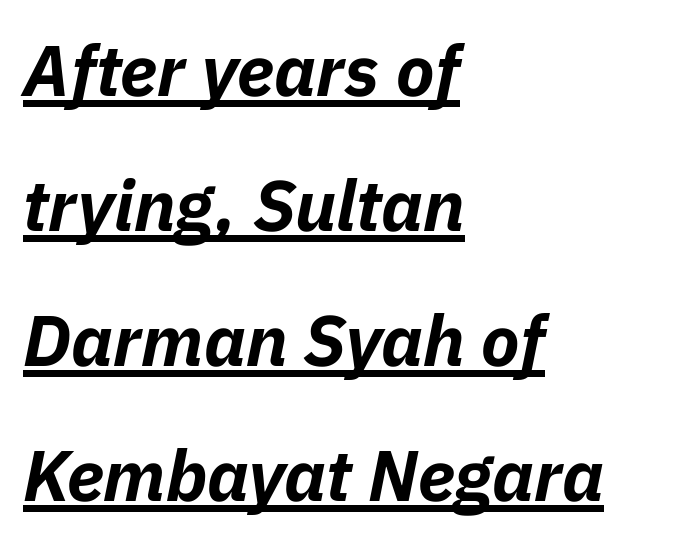
Q: Is the text bold? A: Yes.
Q: Is the text italic (slanted)? A: Yes, it leans right by about 11 degrees.
Q: Is the text underlined? A: Yes.
Q: How is the paragraph aligned? A: Left-aligned.
Q: Is the spacing between letters normal or unusually wide? A: Normal.
Q: Is the spacing between lines tight, normal or loose? A: Loose.
Q: Width (condensed, normal, or wide)? A: Normal.
Q: Stroke contrast? A: Low.
Q: x-height? A: Medium.
Q: Monospaced? A: No.
